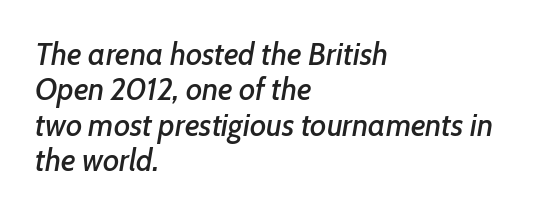
{"italic": "yes", "lean": "right", "slant_degrees": 7, "width": "normal", "stroke_contrast": "low", "x_height": "medium", "monospaced": "no", "underline": "no", "align": "left", "line_spacing": "tight", "line_spacing_ratio": 1.14, "letter_spacing": "normal", "letter_spacing_em": 0.0, "glyph_px": 31}
